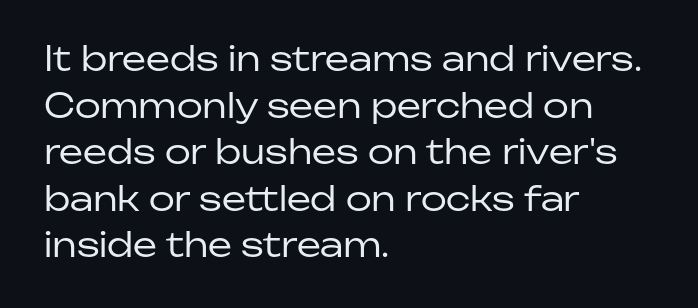
{"serif": "no", "italic": "no", "bold": "no", "weight": "regular", "width": "normal", "stroke_contrast": "low", "x_height": "medium", "monospaced": "no", "underline": "no", "align": "left", "line_spacing": "normal", "line_spacing_ratio": 1.37, "letter_spacing": "normal", "letter_spacing_em": 0.0, "glyph_px": 34}
